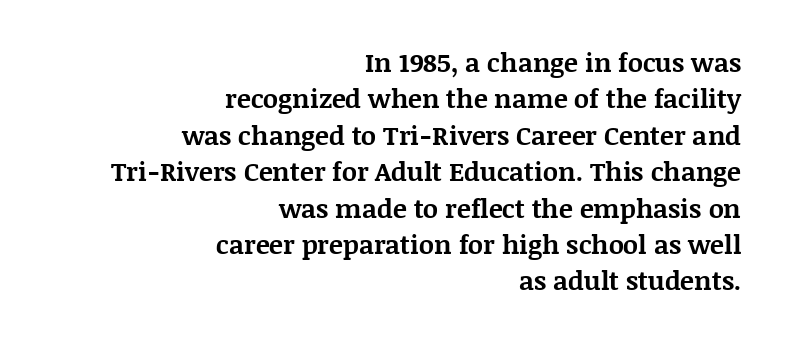
The font's upright variant was chosen for this text. The zone under the glyphs is completely vacant. Compared with an ordinary text face, these strokes are far heavier — a full bold. Successive baselines arrive at the customary interval. A typesetter would call this zero additional tracking. The rag falls on the left side of this text block.
